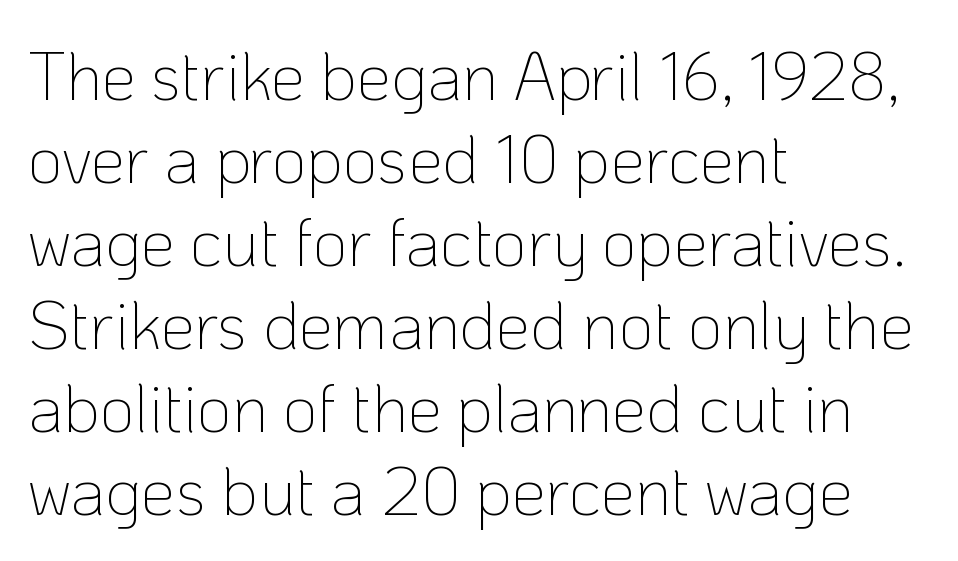
Short note: letters normally spaced. Note the varied advance widths — an 'i' is clearly narrower than an 'm'. This rendering employs a face without finishing strokes, i.e., a sans-serif. Nothing heavy about these letters — not bold at all. Quick note: not italic, upright.
